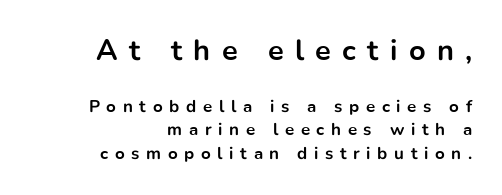
In terms of posture, this sample is upright. Caption: expanded tracking, letters set apart. These lines are set flush right with a ragged left edge. I'd describe the lettering as bold — thick and assertive.
